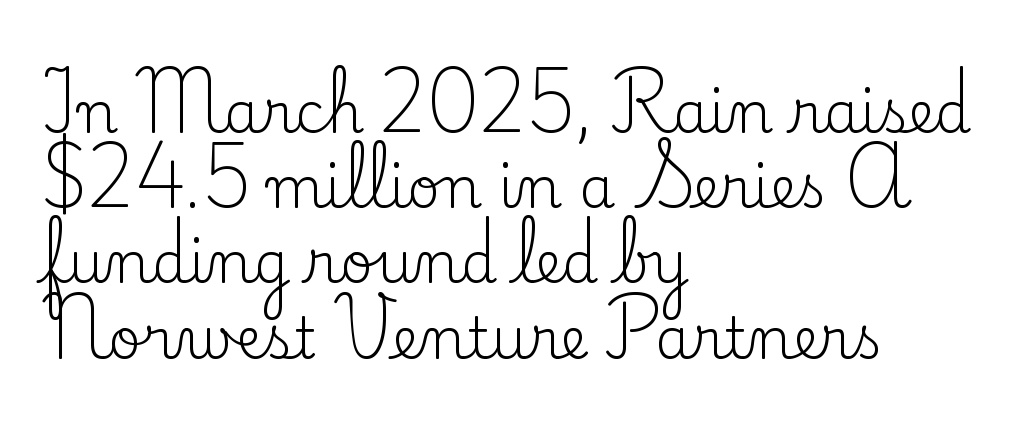
The image shows 57 px regular-weight type, upright; set left-aligned, normal line spacing (1.32x), normal letter spacing, not underlined; low stroke contrast and a small x-height.
